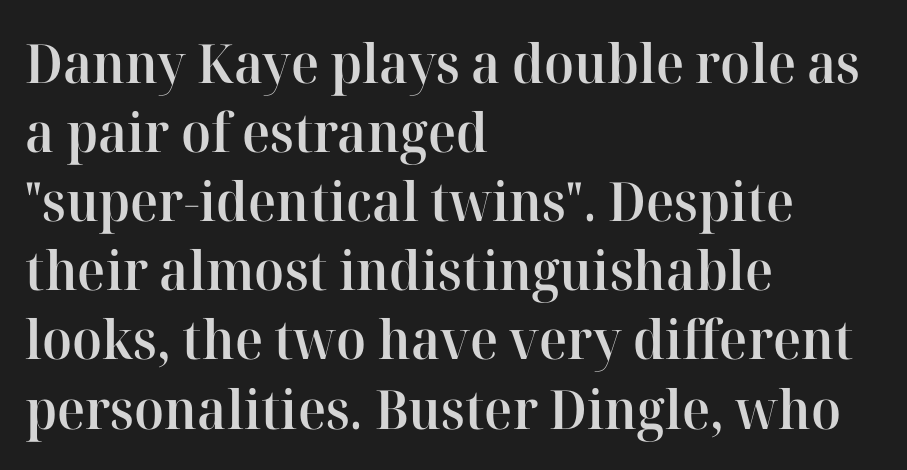
The image shows 54 px semibold serif type, upright; set left-aligned, normal line spacing (1.28x), normal letter spacing, not underlined; high stroke contrast and a medium x-height.
